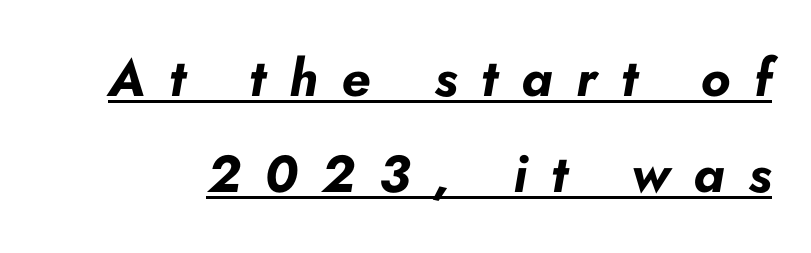
Weight check: bold — yes, fully. The face used here is proportionally spaced, like ordinary book or web type. The letters are spread apart with noticeably loose tracking. There's an unmistakable incline to the writing here. A rule runs beneath these lines of type.
